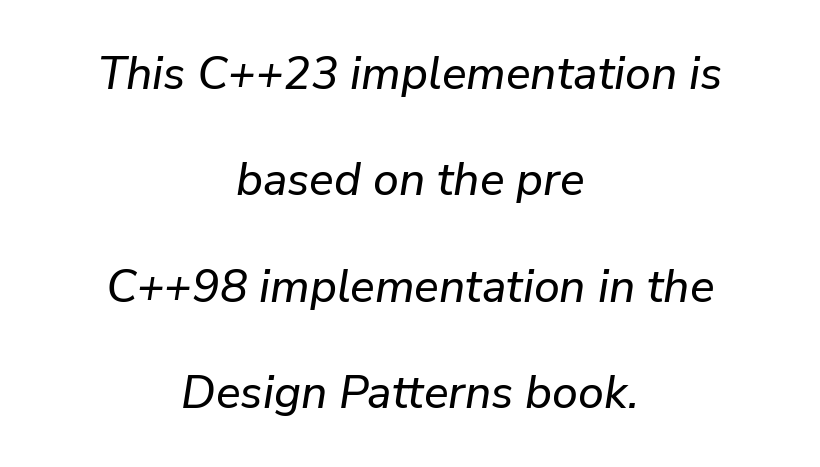
Spacing verdict: proportional, widths tailored to each character. In terms of posture, this sample is oblique. Here the glyphs are tracked normally, forming tight word shapes. The leading is generous, giving the passage an open texture. No word sits above an underline.
